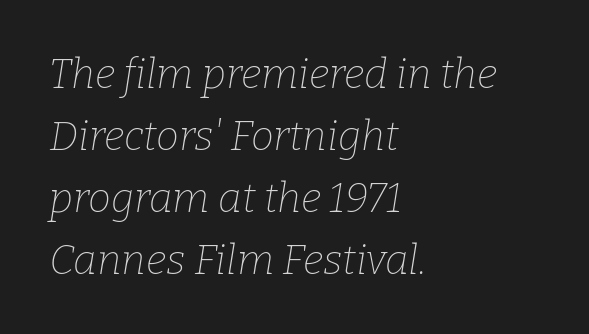
Character widths vary here, with narrow letters taking less room than wide ones. Short note: letters normally spaced. The cut favours lightness, reaching ordinary text weight at its darkest. Vertical spacing — default. Rendered with sloped, italic letterforms.
